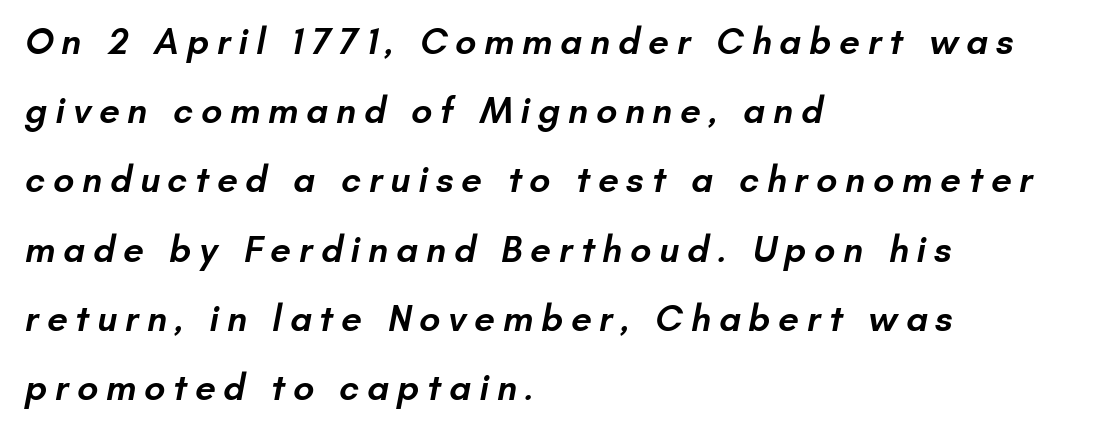
Q: Is the text bold? A: Semi-bold.
Q: Is the typeface a serif or a sans-serif typeface? A: Sans-serif.
Q: Is the text underlined? A: No.
Q: How is the paragraph aligned? A: Left-aligned.
Q: Is the spacing between letters normal or unusually wide? A: Unusually wide.
Q: Width (condensed, normal, or wide)? A: Normal.
Q: Stroke contrast? A: Low.
Q: x-height? A: Small.
Q: Monospaced? A: No.
